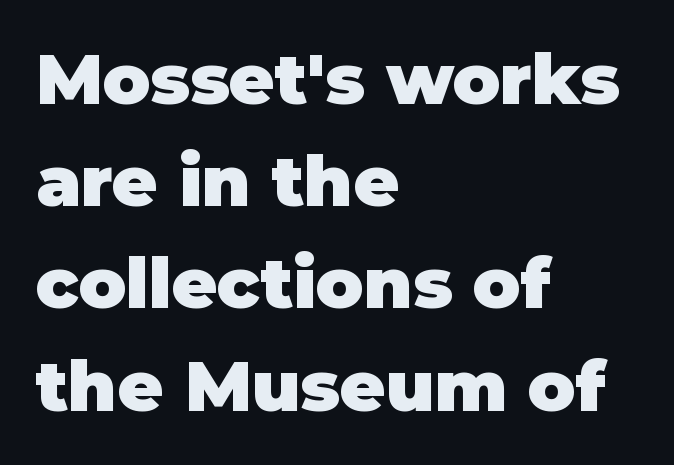
The font family rendered here belongs to the sans-serif group. These lines are rendered in a variable-pitch font. The rag falls on the right side of this text block. The space beneath each line is pristine and unruled. Regarding leading, the lines here are spaced in the standard way.
